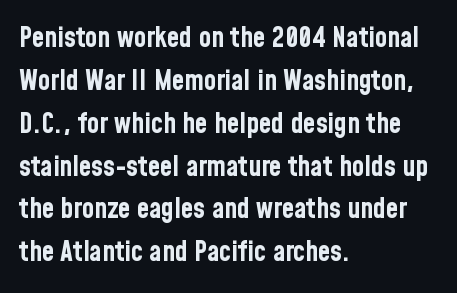
The image shows 28 px bold, condensed sans-serif type, upright; set left-aligned, normal line spacing (1.53x), normal letter spacing, not underlined; low stroke contrast and a medium x-height.
